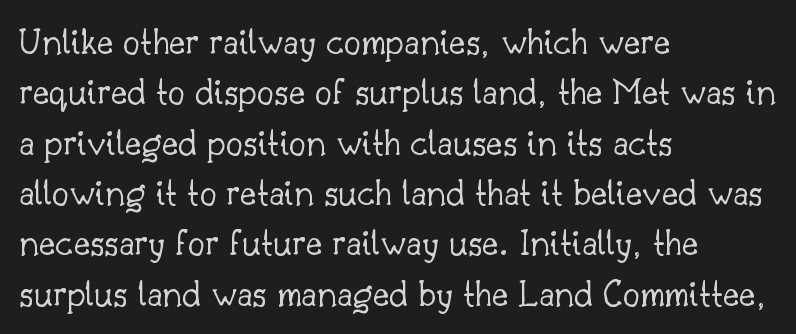
There is no visible air inserted between adjacent glyphs. The rendering uses natural spacing where letterforms have individual widths. Line beginnings align vertically; line endings do not. A bare baseline throughout the passage.
